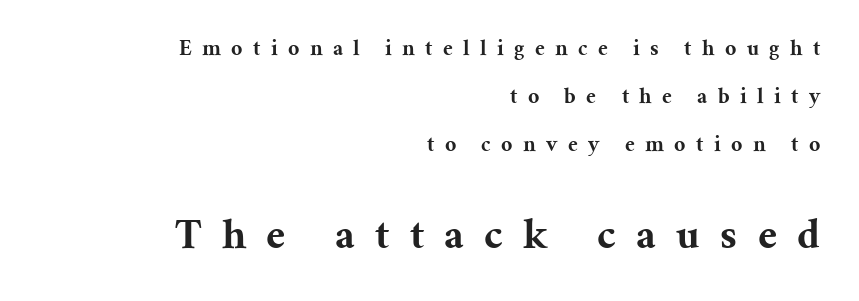
Students, observe: this is what heavily led, spacious text looks like. A typesetter would mark this as roman, not italic. Reading down the block, your eye finds every line finishing at a fixed right position. Note the varied advance widths — an 'i' is clearly narrower than an 'm'. Typesetter's note — lower block bumped up in size, upper block left smaller.
